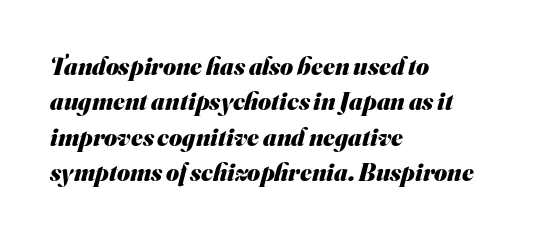
The image shows 25 px bold type; set left-aligned, normal line spacing (1.42x), normal letter spacing, not underlined.
